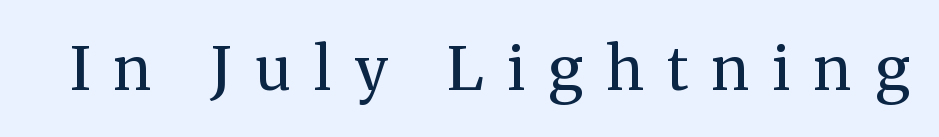
{"serif": "yes", "italic": "no", "bold": "no", "weight": "regular", "width": "normal", "stroke_contrast": "medium", "x_height": "medium", "monospaced": "no", "underline": "no", "letter_spacing": "wide", "letter_spacing_em": 0.39, "glyph_px": 60}
